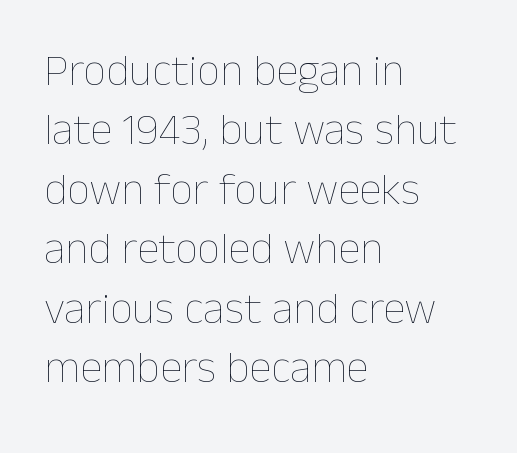
Q: Is the text bold? A: No.
Q: Is the text italic (slanted)? A: No, it is upright.
Q: Is the text underlined? A: No.
Q: How is the paragraph aligned? A: Left-aligned.
Q: Is the spacing between letters normal or unusually wide? A: Normal.
Q: Is the spacing between lines tight, normal or loose? A: Normal.
Q: Width (condensed, normal, or wide)? A: Normal.
Q: Stroke contrast? A: Low.
Q: x-height? A: Medium.
Q: Monospaced? A: No.
